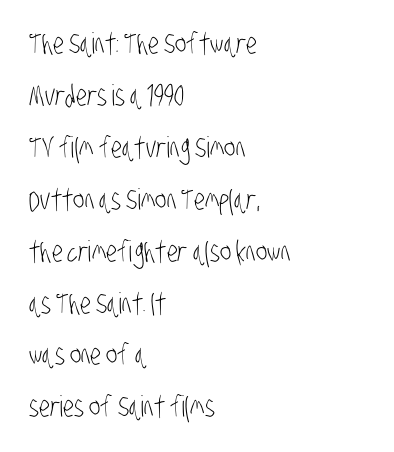
{"serif": "no", "bold": "no", "weight": "light", "width": "condensed", "stroke_contrast": "low", "x_height": "large", "monospaced": "no", "underline": "no", "align": "left", "line_spacing_ratio": 1.79, "letter_spacing": "normal", "letter_spacing_em": 0.0, "glyph_px": 29}
